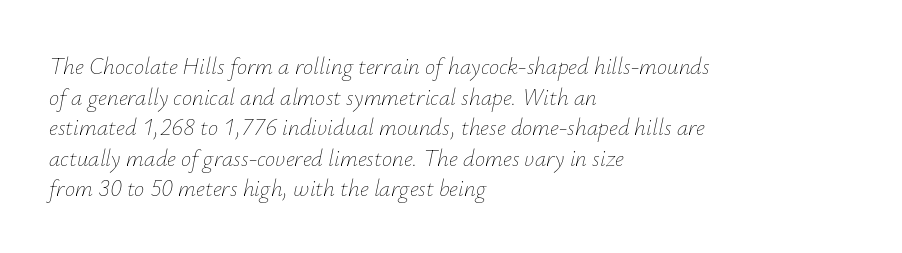
How would I describe the line gaps? Plain and ordinary. Line beginnings align vertically; line endings do not. Designer's note — italics engaged. A clean baseline with only descenders dipping below it. This rendering leaves character spacing at its baseline value.
